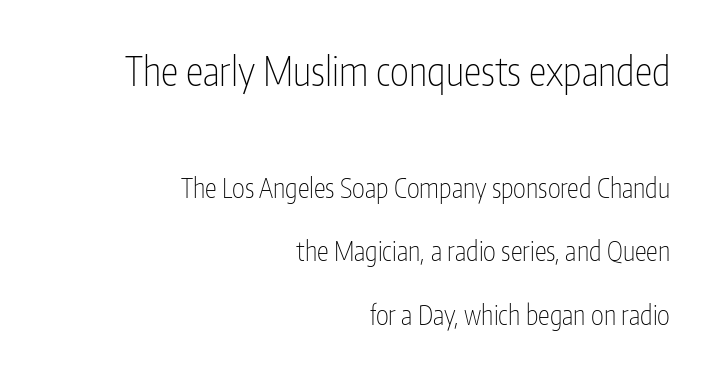
Vertically, the passage feels expansive, rows floating well apart. One-word summary of the alignment: right. A typesetter would call this proportional, since set widths differ per character. Is this a sans? Yes — the strokes have no serifs. Stroke thickness stays within the range of a standard reading face or lighter. You get the large type first, then a drop to smaller type.
